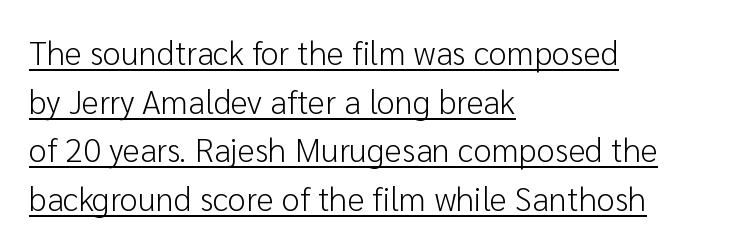
The image shows 33 px light sans-serif type, upright; set left-aligned, normal line spacing (1.47x), normal letter spacing, underlined; low stroke contrast and a medium x-height.
